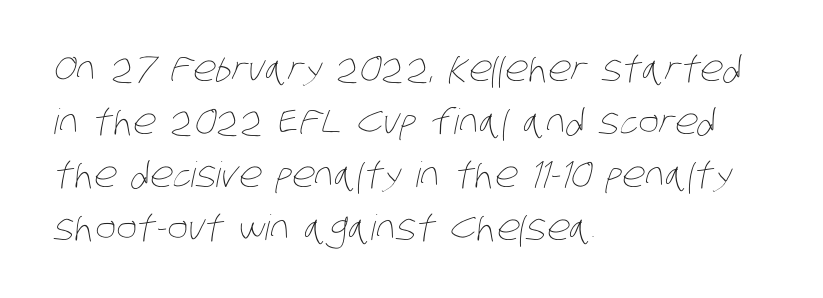
The image shows 35 px thin, condensed type; set left-aligned, normal line spacing (1.51x), normal letter spacing, not underlined; low stroke contrast and a large x-height.
